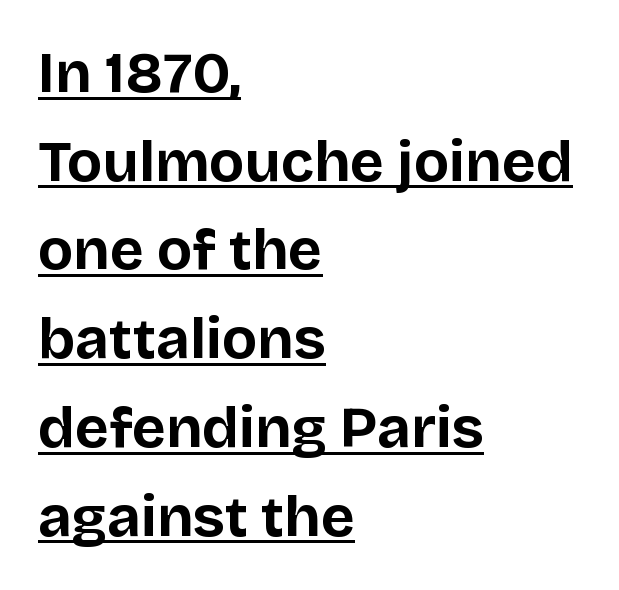
Q: Is the text bold? A: Yes.
Q: Is the text italic (slanted)? A: No, it is upright.
Q: Is the typeface a serif or a sans-serif typeface? A: Sans-serif.
Q: Is the text underlined? A: Yes.
Q: How is the paragraph aligned? A: Left-aligned.
Q: Is the spacing between letters normal or unusually wide? A: Normal.
Q: Is the spacing between lines tight, normal or loose? A: Normal.
Q: Width (condensed, normal, or wide)? A: Normal.
Q: Stroke contrast? A: Low.
Q: x-height? A: Large.
Q: Monospaced? A: No.
